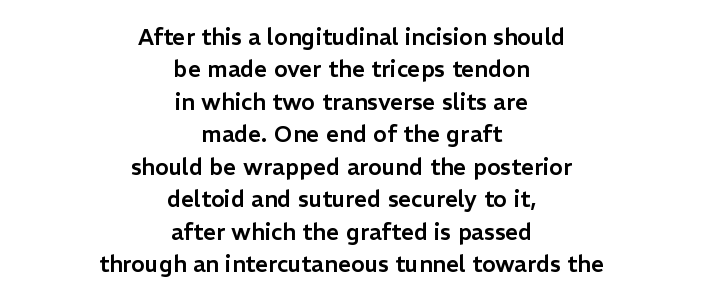
No extra tracking has been applied to these lines. Designer's note — italics off, roman on. The passage shown stacks its lines at a standard gap. Compared with a flush-left layout, this one balances lines on the center instead. The space directly below the letters is spotless.
